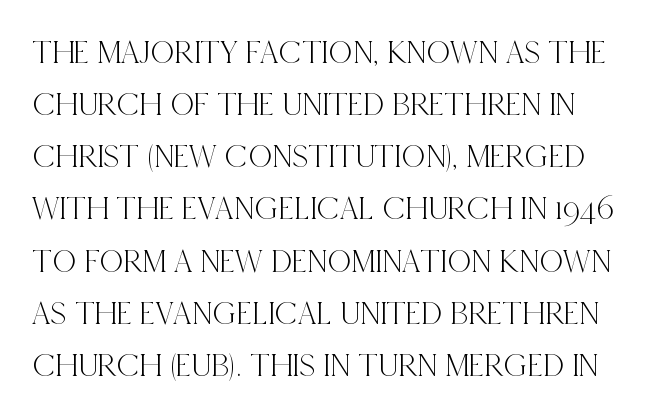
Q: Is the text italic (slanted)? A: No, it is upright.
Q: Is the typeface a serif or a sans-serif typeface? A: Serif.
Q: Is the text underlined? A: No.
Q: How is the paragraph aligned? A: Left-aligned.
Q: Is the spacing between letters normal or unusually wide? A: Normal.
Q: Is the spacing between lines tight, normal or loose? A: Normal.
Q: Width (condensed, normal, or wide)? A: Condensed.
Q: x-height? A: Large.
Q: Monospaced? A: No.
